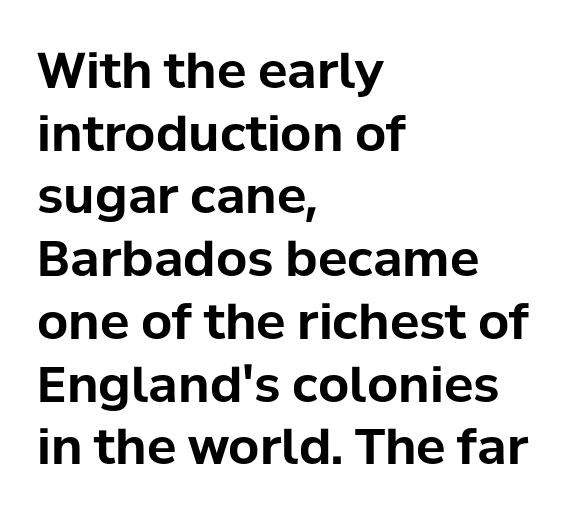
Q: Is the text bold? A: Yes.
Q: Is the text italic (slanted)? A: No, it is upright.
Q: Is the typeface a serif or a sans-serif typeface? A: Sans-serif.
Q: Is the text underlined? A: No.
Q: How is the paragraph aligned? A: Left-aligned.
Q: Is the spacing between letters normal or unusually wide? A: Normal.
Q: Is the spacing between lines tight, normal or loose? A: Normal.
Q: Width (condensed, normal, or wide)? A: Normal.
Q: Stroke contrast? A: Low.
Q: x-height? A: Medium.
Q: Monospaced? A: No.
